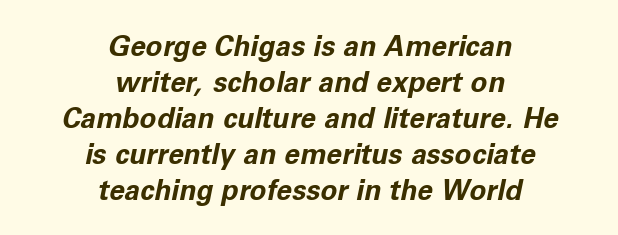
{"italic": "yes", "lean": "right", "slant_degrees": 11, "bold": "yes", "weight": "bold", "width": "normal", "stroke_contrast": "low", "x_height": "medium", "monospaced": "no", "underline": "no", "align": "center", "line_spacing": "normal", "line_spacing_ratio": 1.29, "letter_spacing": "normal", "letter_spacing_em": 0.0, "glyph_px": 28}
